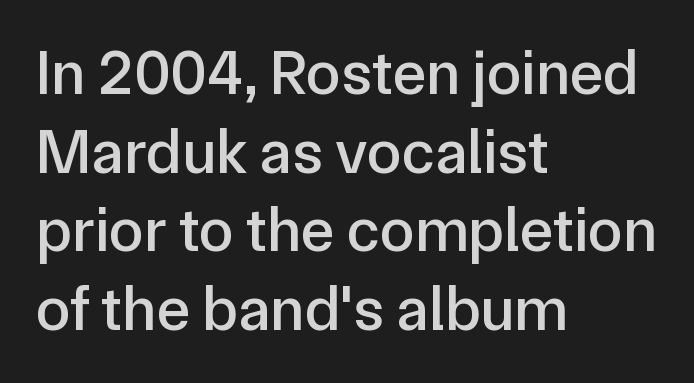
Q: Is the text italic (slanted)? A: No, it is upright.
Q: Is the typeface a serif or a sans-serif typeface? A: Sans-serif.
Q: Is the text underlined? A: No.
Q: How is the paragraph aligned? A: Left-aligned.
Q: Is the spacing between letters normal or unusually wide? A: Normal.
Q: Is the spacing between lines tight, normal or loose? A: Normal.
Q: Width (condensed, normal, or wide)? A: Normal.
Q: Stroke contrast? A: Low.
Q: x-height? A: Medium.
Q: Monospaced? A: No.
